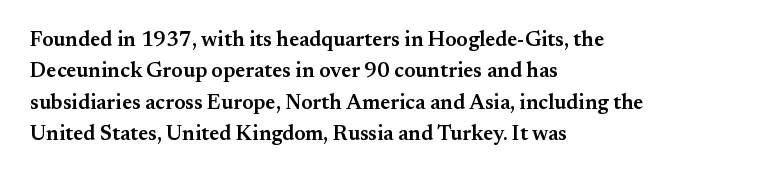
The image shows 21 px text type, upright; set left-aligned, normal line spacing (1.49x), normal letter spacing, not underlined.
